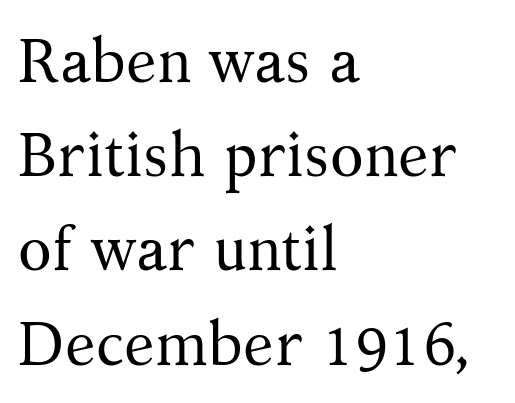
Font category for this specimen: serif. Any mark beneath the type? The region is blank. Honestly, the row spacing looks completely unremarkable. The rendering uses natural spacing where letterforms have individual widths. The rendering anchors every line to the left-hand side.
